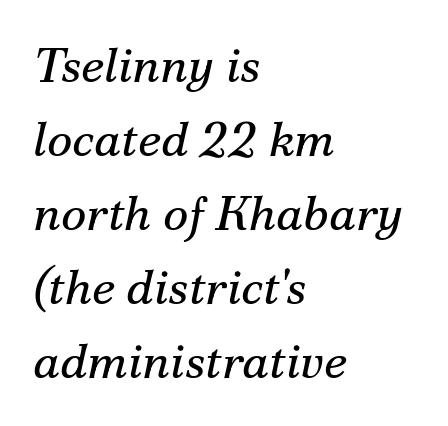
Q: Is the text bold? A: No.
Q: Is the text italic (slanted)? A: Yes, it leans right by about 12 degrees.
Q: Is the typeface a serif or a sans-serif typeface? A: Serif.
Q: Is the text underlined? A: No.
Q: How is the paragraph aligned? A: Left-aligned.
Q: Is the spacing between letters normal or unusually wide? A: Normal.
Q: Is the spacing between lines tight, normal or loose? A: Normal.
Q: Width (condensed, normal, or wide)? A: Normal.
Q: Stroke contrast? A: Medium.
Q: x-height? A: Small.
Q: Monospaced? A: No.
